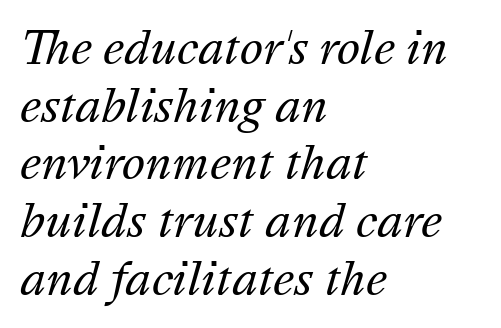
The image shows 44 px regular-weight type, italic (leaning right); set left-aligned, normal line spacing (1.31x), normal letter spacing, not underlined; medium stroke contrast and a medium x-height.
